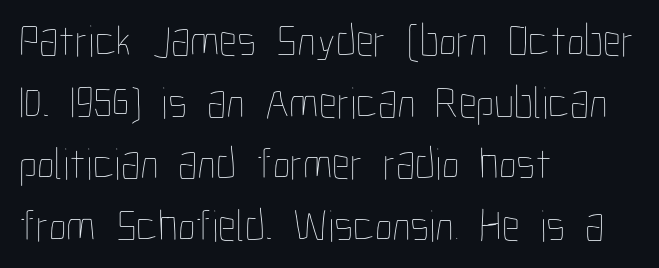
Character widths vary here, with narrow letters taking less room than wide ones. Characters remain perfectly vertical along every line. A normal amount of white space separates one row of letters from the next. The zone under the glyphs is completely vacant.
